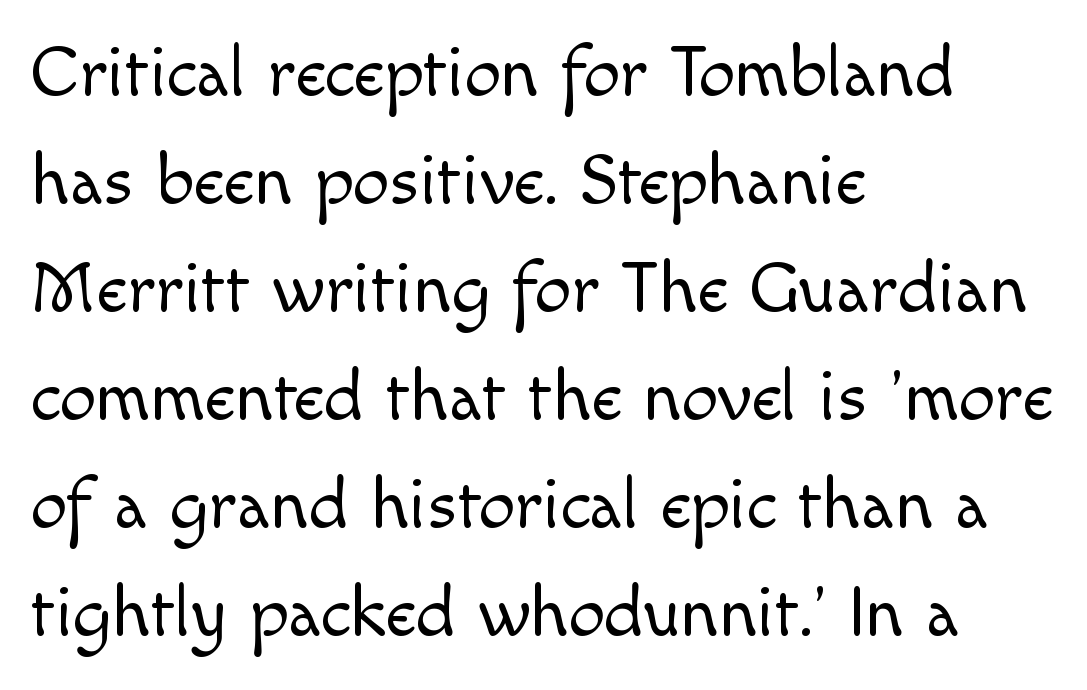
{"serif": "no", "italic": "no", "bold": "no", "weight": "light", "width": "normal", "x_height": "small", "monospaced": "no", "underline": "no", "align": "left", "line_spacing": "normal", "line_spacing_ratio": 1.48, "letter_spacing": "normal", "letter_spacing_em": 0.0, "glyph_px": 73}
